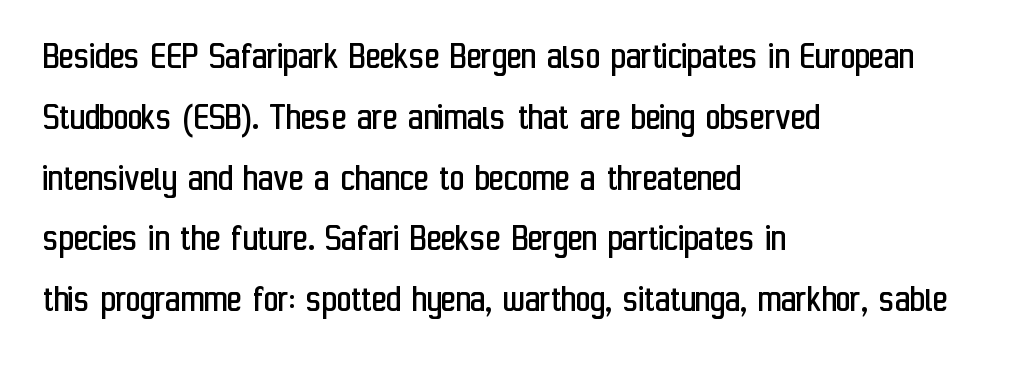
Q: Is the text bold? A: No.
Q: Is the text italic (slanted)? A: No, it is upright.
Q: Is the typeface a serif or a sans-serif typeface? A: Sans-serif.
Q: Is the text underlined? A: No.
Q: How is the paragraph aligned? A: Left-aligned.
Q: Is the spacing between letters normal or unusually wide? A: Normal.
Q: Is the spacing between lines tight, normal or loose? A: Normal.
Q: Width (condensed, normal, or wide)? A: Condensed.
Q: Stroke contrast? A: Low.
Q: x-height? A: Medium.
Q: Monospaced? A: No.
